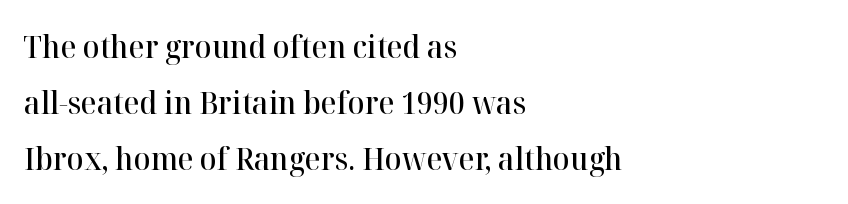
Underline: absent. To sum up the face: it has serifs. Varying glyph widths throughout — classic text-font behaviour. Its strokes are somewhat broadened, the hallmark of semibold type. Left-aligned paragraph, ragged on the right. These lines were composed using upright roman letters.
